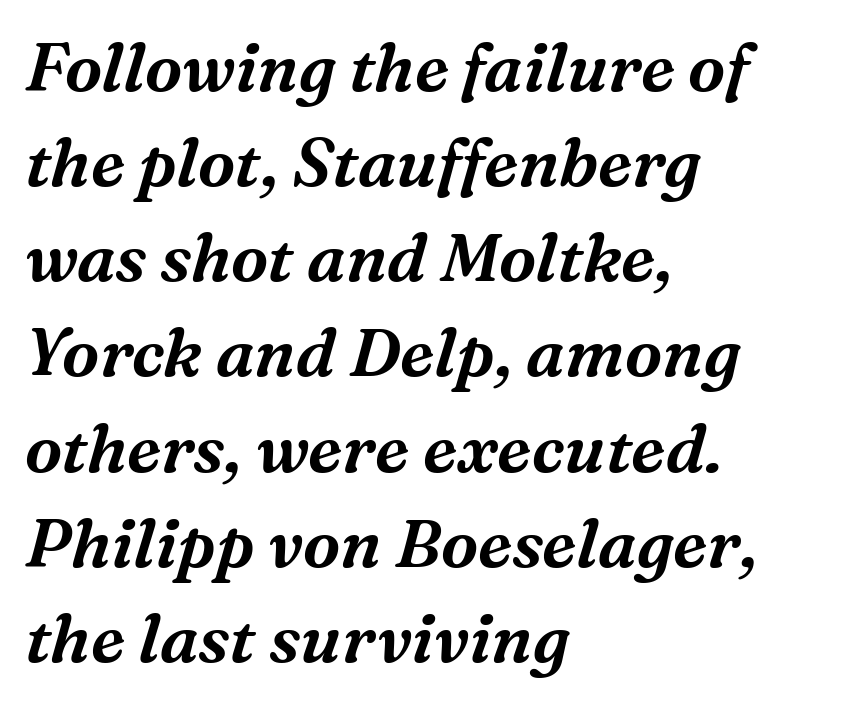
{"serif": "yes", "italic": "yes", "lean": "right", "slant_degrees": 16, "width": "normal", "stroke_contrast": "medium", "x_height": "medium", "monospaced": "no", "underline": "no", "align": "left", "line_spacing": "normal", "line_spacing_ratio": 1.42, "letter_spacing": "normal", "letter_spacing_em": 0.0, "glyph_px": 67}
